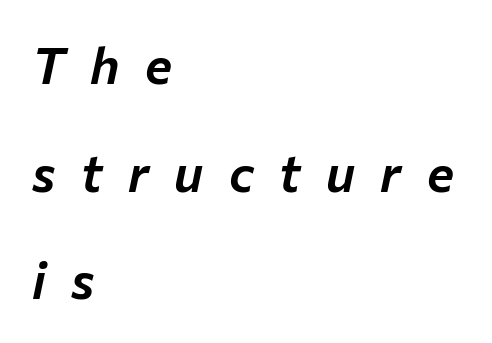
The image shows 51 px text type, italic (leaning right); set left-aligned, loose line spacing (2.11x), unusually wide letter spacing (+0.5 em), not underlined; low stroke contrast and a medium x-height.
